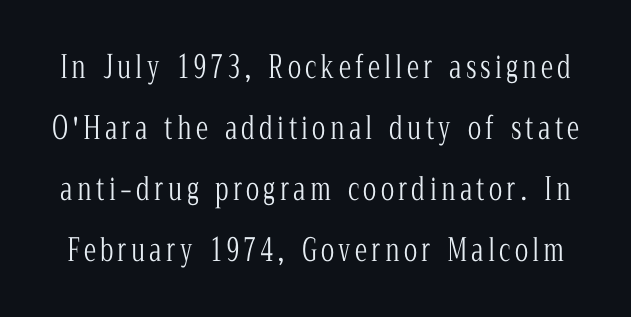
The image shows 31 px light, condensed serif type, upright; set loose line spacing (1.97x), not underlined; low stroke contrast and a medium x-height.
